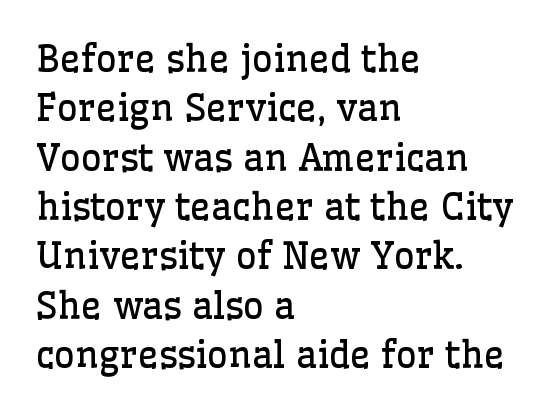
Quick note: interline space is typical. Check the space under the baseline: it is left empty. Nothing heavy about these letters — not bold at all. Does the lettering tilt? It doesn't — this is upright. Line starts are locked; line ends wander. Little horizontal feet cap the strokes, marking this as serif type.
